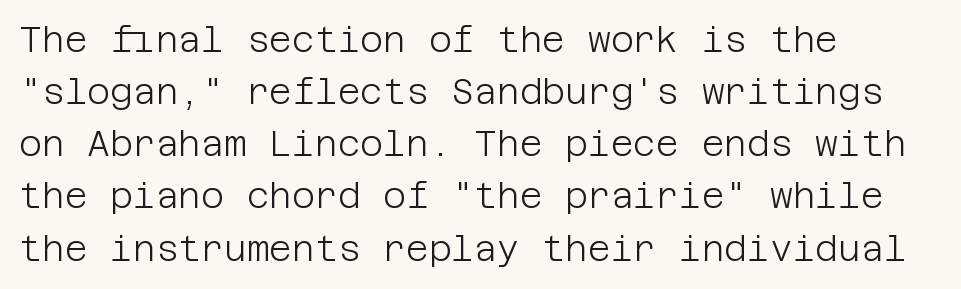
{"serif": "no", "italic": "no", "bold": "no", "weight": "light", "width": "normal", "stroke_contrast": "low", "x_height": "large", "underline": "no", "align": "left", "line_spacing": "normal", "line_spacing_ratio": 1.49, "letter_spacing": "normal", "letter_spacing_em": 0.0, "glyph_px": 35}
